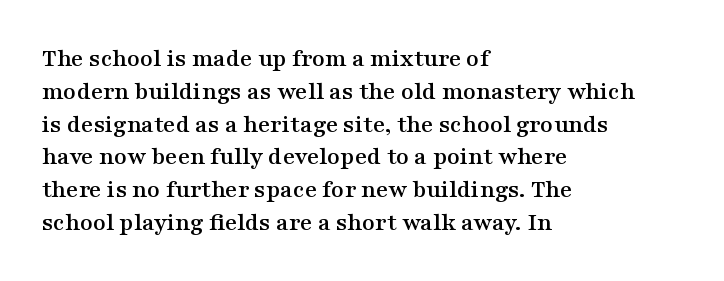
{"italic": "no", "underline": "no", "align": "left", "line_spacing": "normal", "line_spacing_ratio": 1.26, "letter_spacing": "normal", "letter_spacing_em": 0.0, "glyph_px": 26}
